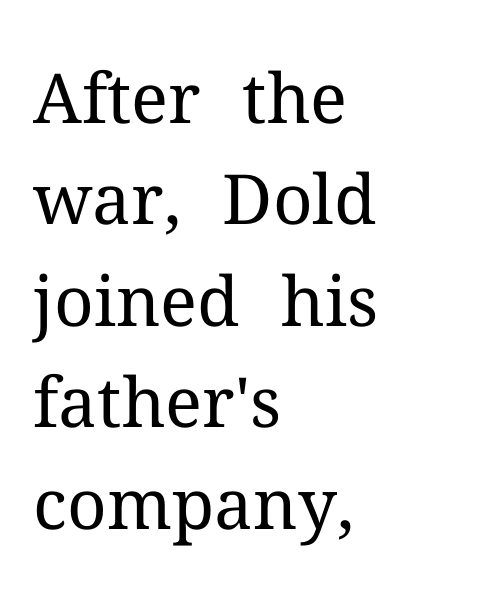
Q: Is the text bold? A: No.
Q: Is the text italic (slanted)? A: No, it is upright.
Q: Is the typeface a serif or a sans-serif typeface? A: Serif.
Q: Is the text underlined? A: No.
Q: How is the paragraph aligned? A: Left-aligned.
Q: Is the spacing between letters normal or unusually wide? A: Normal.
Q: Is the spacing between lines tight, normal or loose? A: Normal.
Q: Width (condensed, normal, or wide)? A: Normal.
Q: Stroke contrast? A: Medium.
Q: x-height? A: Medium.
Q: Monospaced? A: No.
